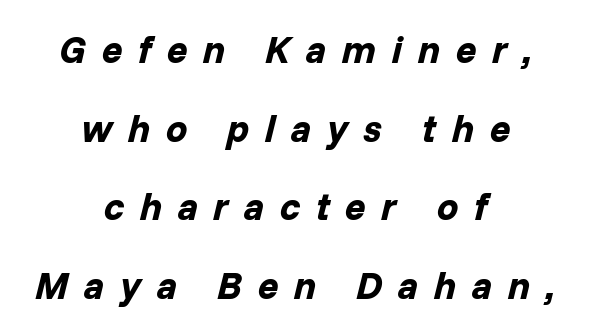
Short and long lines alike share a common midpoint. It's the slanting kind of type. The foot of each line stays bare and open. Proportional: the letters do not fall into vertical columns.
